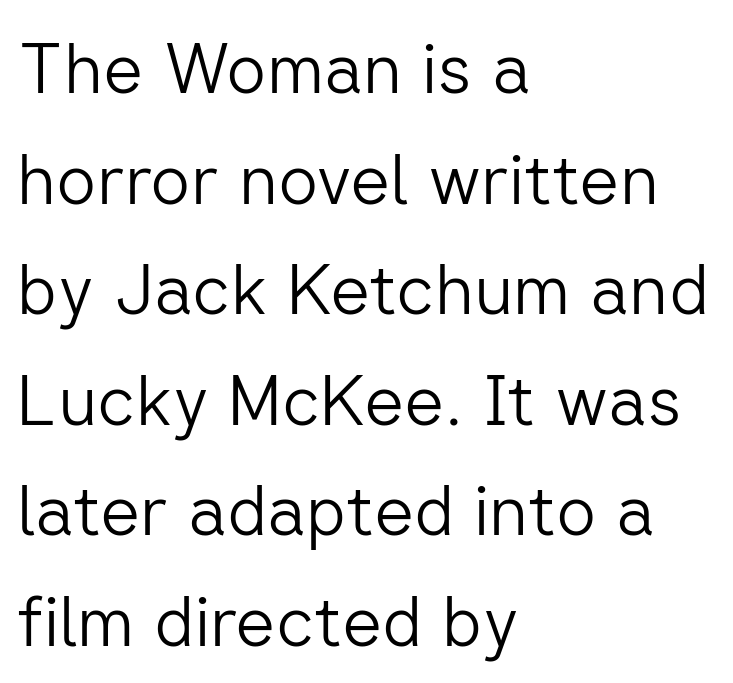
Q: Is the text bold? A: No.
Q: Is the text italic (slanted)? A: No, it is upright.
Q: Is the typeface a serif or a sans-serif typeface? A: Sans-serif.
Q: Is the text underlined? A: No.
Q: How is the paragraph aligned? A: Left-aligned.
Q: Is the spacing between letters normal or unusually wide? A: Normal.
Q: Is the spacing between lines tight, normal or loose? A: Normal.
Q: Width (condensed, normal, or wide)? A: Normal.
Q: Stroke contrast? A: Low.
Q: x-height? A: Medium.
Q: Monospaced? A: No.
